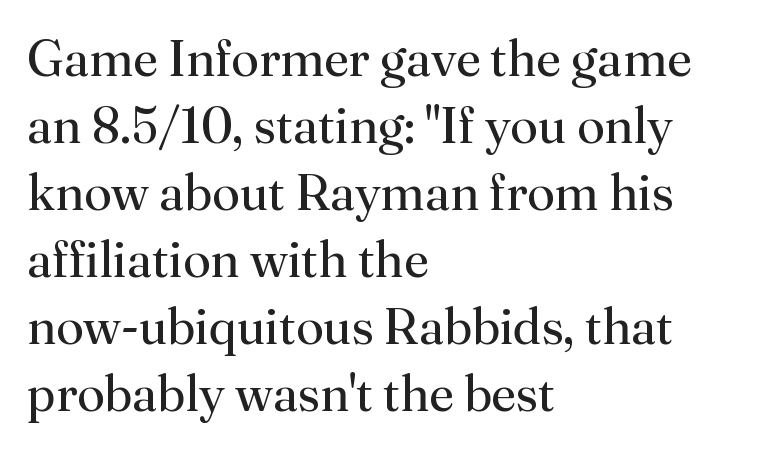
Q: Is the text bold? A: No.
Q: Is the text italic (slanted)? A: No, it is upright.
Q: Is the typeface a serif or a sans-serif typeface? A: Serif.
Q: Is the text underlined? A: No.
Q: How is the paragraph aligned? A: Left-aligned.
Q: Is the spacing between letters normal or unusually wide? A: Normal.
Q: Is the spacing between lines tight, normal or loose? A: Normal.
Q: Width (condensed, normal, or wide)? A: Normal.
Q: Stroke contrast? A: Medium.
Q: x-height? A: Small.
Q: Monospaced? A: No.
